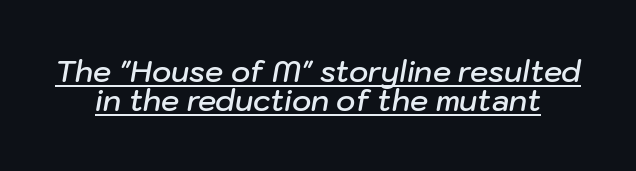
A typesetter would call this zero additional tracking. This is oblique type, the kind used for emphasis or titles. The characters look somewhat weighty, a semibold short of true bold. Looks like regular typesetting: each glyph gets only the width it needs. In terms of leading, this rendering errs on the cramped side.
